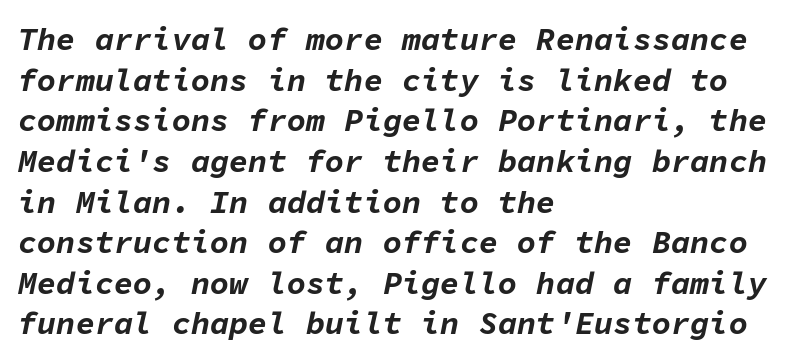
Note the uniform advance width — an 'i' takes as much space as an 'm'. Horizontal bands of white between lines are of average thickness. The type is set solid horizontally, with unmodified tracking. Summary of weight: heavy, a full bold. Beneath every word, the page is bare. Yep, that's italic — everything's leaning.
